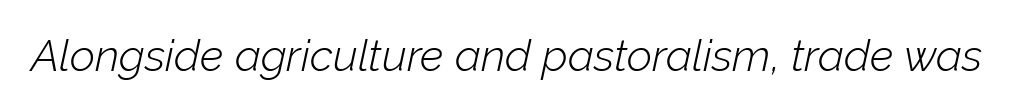
{"italic": "yes", "lean": "right", "slant_degrees": 12, "bold": "no", "weight": "light", "width": "normal", "stroke_contrast": "low", "x_height": "medium", "monospaced": "no", "underline": "no", "letter_spacing": "normal", "letter_spacing_em": 0.0, "glyph_px": 44}
